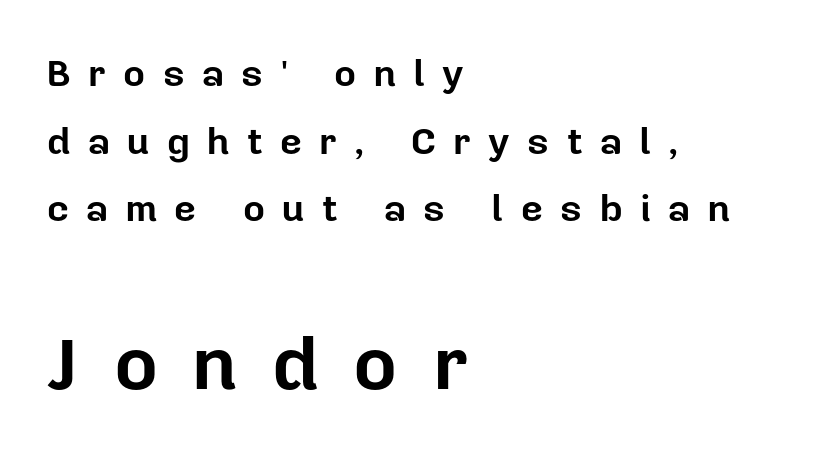
{"serif": "no", "italic": "no", "bold": "yes", "weight": "bold", "width": "normal", "stroke_contrast": "low", "x_height": "medium", "monospaced": "no", "underline": "no", "align": "left", "line_spacing_ratio": 1.78, "letter_spacing": "wide", "letter_spacing_em": 0.46, "larger_block": "second", "size_ratio": 2.0, "glyph_px": 76}
